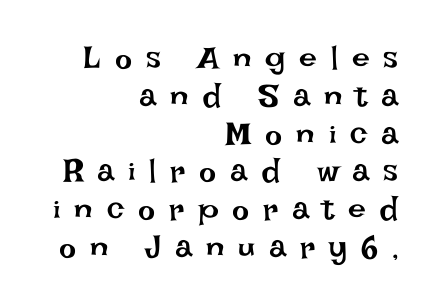
The image shows 32 px regular-weight type, upright; set right-aligned, line spacing 1.18x, unusually wide letter spacing (+0.43 em), not underlined; low stroke contrast and a large x-height.
